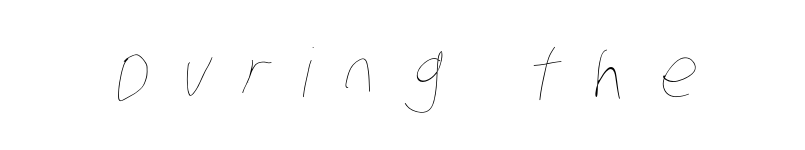
The image shows 67 px thin, condensed type; set unusually wide letter spacing (+0.48 em), not underlined; low stroke contrast and a large x-height.
